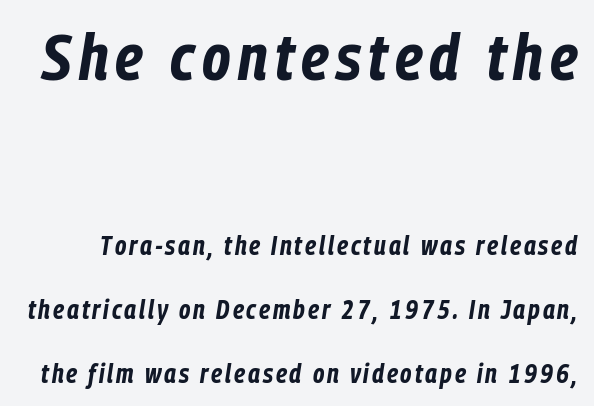
Q: Is the text bold? A: Yes.
Q: Is the text italic (slanted)? A: Yes, it leans right by about 9 degrees.
Q: Is the text underlined? A: No.
Q: Is the spacing between lines tight, normal or loose? A: Loose.
Q: Which block of text is set in a larger size, the first (top) or the second (bottom)? A: The first (top) one.
Q: Width (condensed, normal, or wide)? A: Condensed.
Q: Stroke contrast? A: Low.
Q: x-height? A: Medium.
Q: Monospaced? A: No.
